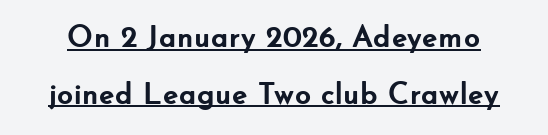
{"serif": "no", "italic": "no", "bold": "yes", "weight": "semibold", "width": "normal", "stroke_contrast": "low", "x_height": "small", "monospaced": "no", "underline": "yes", "line_spacing_ratio": 1.83, "letter_spacing": "normal", "letter_spacing_em": 0.0, "glyph_px": 31}
